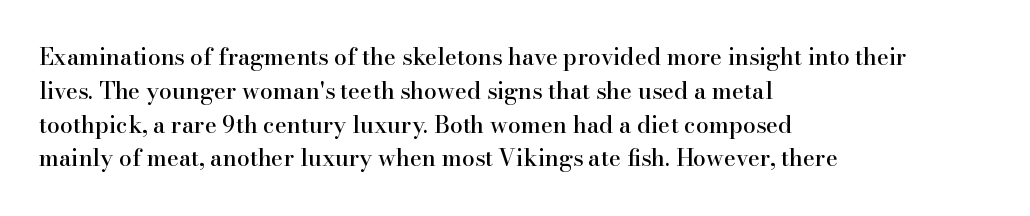
Q: Is the text italic (slanted)? A: No, it is upright.
Q: Is the text underlined? A: No.
Q: How is the paragraph aligned? A: Left-aligned.
Q: Is the spacing between letters normal or unusually wide? A: Normal.
Q: Is the spacing between lines tight, normal or loose? A: Normal.
